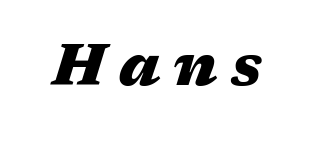
The image shows 57 px heavy, wide type, italic (leaning right); set unusually wide letter spacing (+0.23 em), not underlined; medium stroke contrast and a medium x-height.
